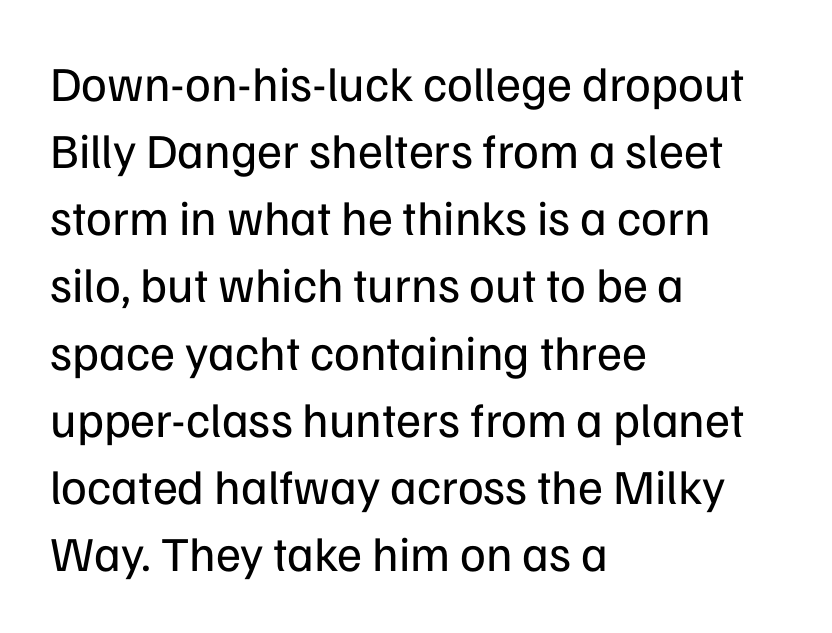
Q: Is the text bold? A: No.
Q: Is the text italic (slanted)? A: No, it is upright.
Q: Is the typeface a serif or a sans-serif typeface? A: Sans-serif.
Q: Is the text underlined? A: No.
Q: How is the paragraph aligned? A: Left-aligned.
Q: Is the spacing between letters normal or unusually wide? A: Normal.
Q: Is the spacing between lines tight, normal or loose? A: Normal.
Q: Width (condensed, normal, or wide)? A: Normal.
Q: Stroke contrast? A: Low.
Q: x-height? A: Medium.
Q: Monospaced? A: No.
